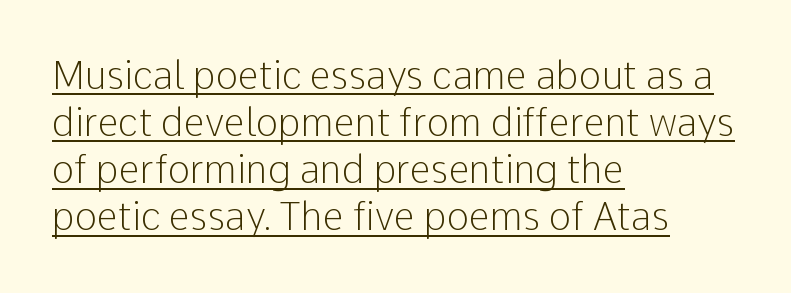
The image shows 38 px light sans-serif type, upright; set left-aligned, line spacing 1.24x, normal letter spacing, underlined; low stroke contrast and a medium x-height.
